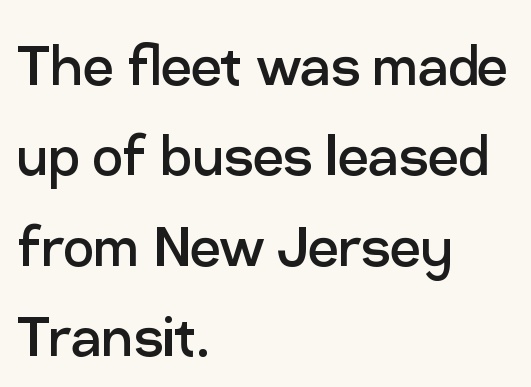
The face used here is proportionally spaced, like ordinary book or web type. Default kerning and tracking; the words read as compact shapes. Where is the straight margin? On the left. Notice how descenders clear the ascenders below comfortably — that's standard leading. The lettering holds an erect, upright posture throughout. Rule under the text: the space is simply empty.
